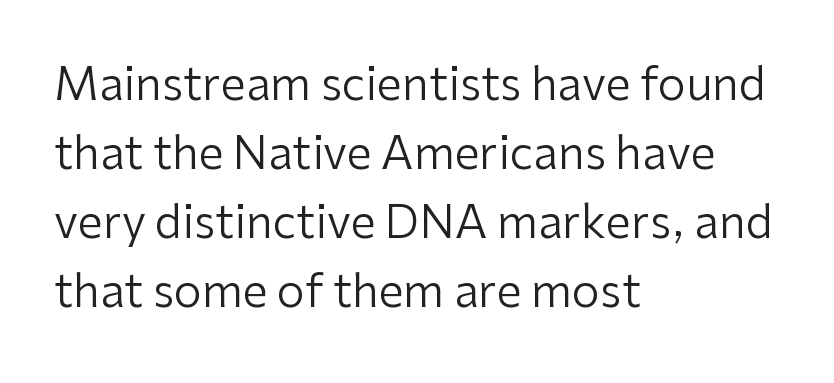
Q: Is the text bold? A: No.
Q: Is the text italic (slanted)? A: No, it is upright.
Q: Is the typeface a serif or a sans-serif typeface? A: Sans-serif.
Q: Is the text underlined? A: No.
Q: How is the paragraph aligned? A: Left-aligned.
Q: Is the spacing between letters normal or unusually wide? A: Normal.
Q: Is the spacing between lines tight, normal or loose? A: Normal.
Q: Width (condensed, normal, or wide)? A: Normal.
Q: Stroke contrast? A: Low.
Q: x-height? A: Medium.
Q: Monospaced? A: No.
